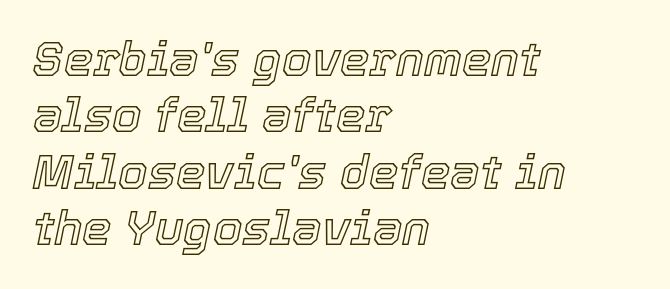
Q: Is the text italic (slanted)? A: Yes, it leans right by about 12 degrees.
Q: Is the text underlined? A: No.
Q: How is the paragraph aligned? A: Left-aligned.
Q: Is the spacing between letters normal or unusually wide? A: Normal.
Q: Width (condensed, normal, or wide)? A: Normal.
Q: x-height? A: Medium.
Q: Monospaced? A: No.
